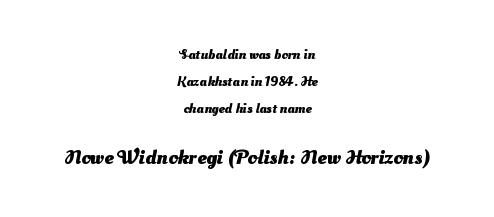
Q: Is the text bold? A: Yes.
Q: Is the text underlined? A: No.
Q: How is the paragraph aligned? A: Centered.
Q: Is the spacing between letters normal or unusually wide? A: Normal.
Q: Is the spacing between lines tight, normal or loose? A: Loose.
Q: Which block of text is set in a larger size, the first (top) or the second (bottom)? A: The second (bottom) one.
